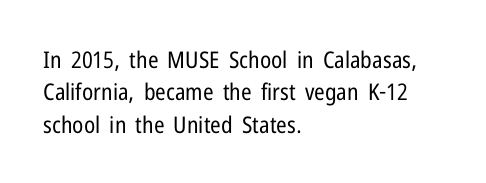
Q: Is the text bold? A: No.
Q: Is the text italic (slanted)? A: No, it is upright.
Q: Is the text underlined? A: No.
Q: How is the paragraph aligned? A: Left-aligned.
Q: Is the spacing between letters normal or unusually wide? A: Normal.
Q: Is the spacing between lines tight, normal or loose? A: Normal.
